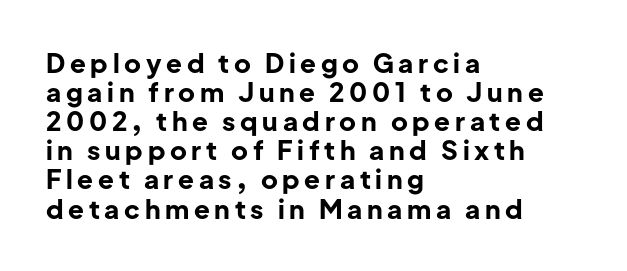
Q: Is the text bold? A: Yes.
Q: Is the text italic (slanted)? A: No, it is upright.
Q: Is the text underlined? A: No.
Q: How is the paragraph aligned? A: Left-aligned.
Q: Is the spacing between lines tight, normal or loose? A: Tight.
